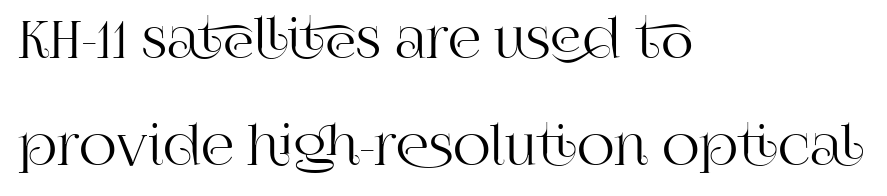
Horizontally, the lines are justified to the leading edge only. Upright lettering throughout. Note the varied advance widths — an 'i' is clearly narrower than an 'm'. Each new line begins a long way beneath the previous one. Students, note that the glyphs here touch the page at normal intervals. To sum up the face: it has serifs.
